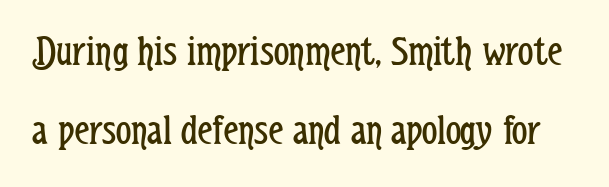
Q: Is the text bold? A: No.
Q: Is the text italic (slanted)? A: No, it is upright.
Q: Is the typeface a serif or a sans-serif typeface? A: Sans-serif.
Q: Is the text underlined? A: No.
Q: Is the spacing between letters normal or unusually wide? A: Normal.
Q: Width (condensed, normal, or wide)? A: Condensed.
Q: Stroke contrast? A: Low.
Q: x-height? A: Medium.
Q: Monospaced? A: No.
